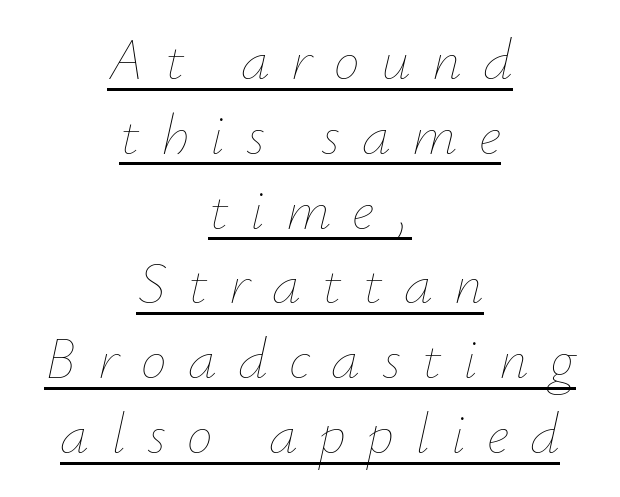
Students, note that the glyphs here are deliberately spaced far apart. Leading matches the norm, producing a regular column. This rendering uses center alignment, leaving both contours irregular but symmetric. The passage shown is underscored from start to finish. Proportional: the letters do not fall into vertical columns. The weight tops out at a normal text grade.
